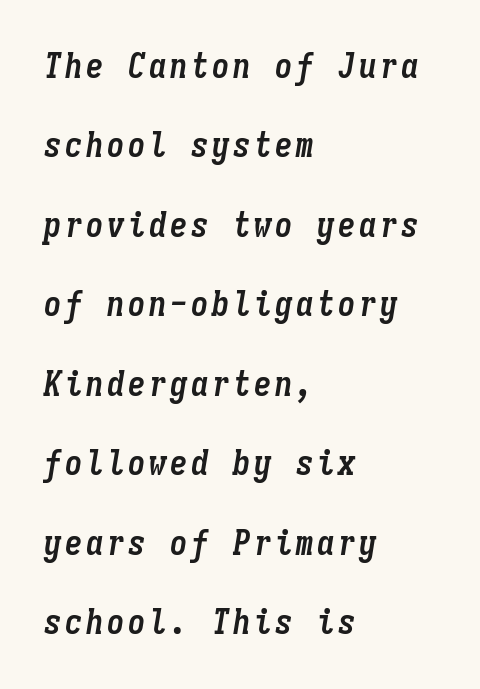
{"italic": "yes", "lean": "right", "slant_degrees": 9, "bold": "yes", "weight": "semibold", "width": "condensed", "stroke_contrast": "low", "x_height": "medium", "monospaced": "yes", "underline": "no", "align": "left", "line_spacing": "loose", "line_spacing_ratio": 2.27, "glyph_px": 35}
